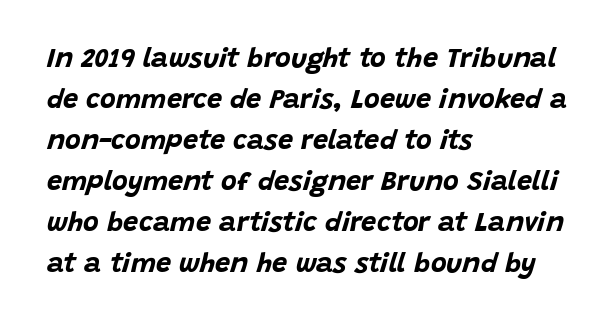
The passage shown is not underscored anywhere. Every letter is thick-stroked: bold, no question. Visually the block forms a straight wall on the left and a jagged coastline on the right. Characters follow at the spacing the type designer built in. A typesetter would mark this as italic.
